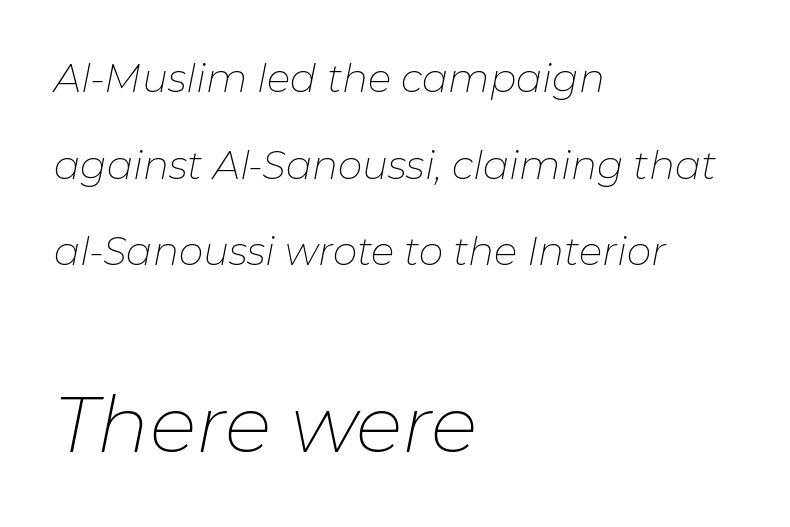
{"italic": "yes", "lean": "right", "slant_degrees": 11, "bold": "no", "weight": "thin", "width": "normal", "stroke_contrast": "low", "x_height": "medium", "monospaced": "no", "underline": "no", "align": "left", "line_spacing": "loose", "line_spacing_ratio": 2.22, "letter_spacing": "normal", "letter_spacing_em": 0.0, "larger_block": "second", "size_ratio": 2.0, "glyph_px": 78}
